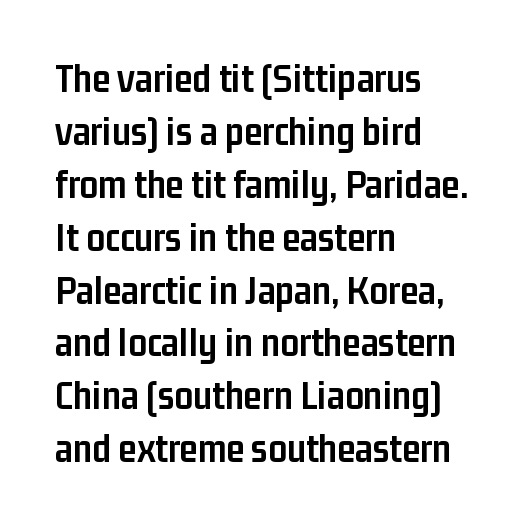
Q: Is the text bold? A: Yes.
Q: Is the text italic (slanted)? A: No, it is upright.
Q: Is the typeface a serif or a sans-serif typeface? A: Sans-serif.
Q: Is the text underlined? A: No.
Q: How is the paragraph aligned? A: Left-aligned.
Q: Is the spacing between letters normal or unusually wide? A: Normal.
Q: Is the spacing between lines tight, normal or loose? A: Normal.
Q: Width (condensed, normal, or wide)? A: Condensed.
Q: Stroke contrast? A: Low.
Q: x-height? A: Medium.
Q: Monospaced? A: No.
